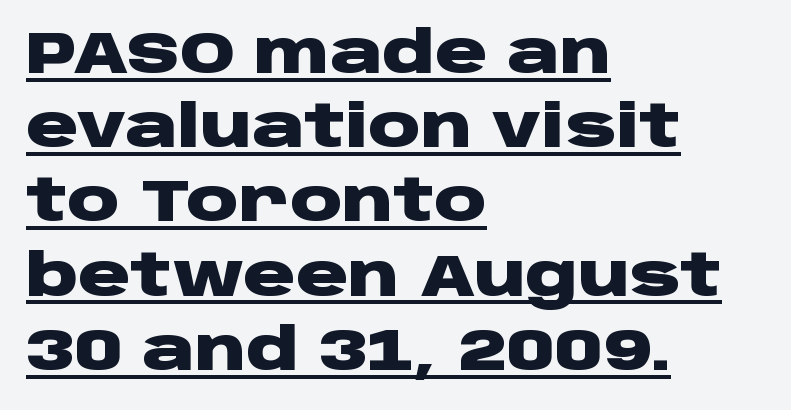
{"serif": "no", "italic": "no", "bold": "yes", "weight": "heavy", "width": "wide", "stroke_contrast": "low", "x_height": "large", "monospaced": "no", "underline": "yes", "align": "left", "line_spacing": "normal", "line_spacing_ratio": 1.28, "letter_spacing": "normal", "letter_spacing_em": 0.0, "glyph_px": 58}
